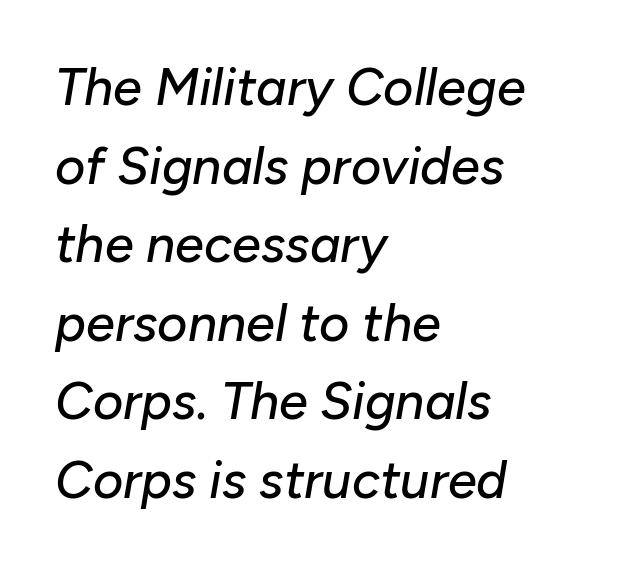
The image shows 52 px text type, italic (leaning right); set left-aligned, normal line spacing (1.51x), normal letter spacing, not underlined; low stroke contrast and a medium x-height.
